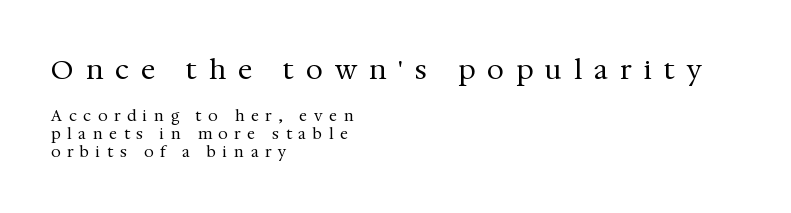
Tracking here is generous; glyphs stand well apart from one another. Size contrast runs from large at the top to small at the bottom. Plain, unruled lines of type. No italicization has been applied; the sample stays upright. Compared with a centered layout, this one pins lines to the left instead. Stems here are at most as thick as an everyday book face.
